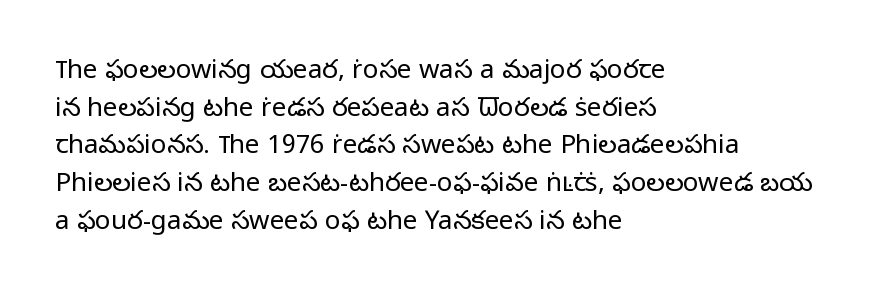
This sample is left-justified, so line endings fall wherever the words run out. Short note: letters normally spaced. These lines were composed using upright roman letters. Nothing heavy about these letters — not bold at all. The glyphs are unaccompanied by any horizontal stroke below them. Quick note: interline space is typical.
